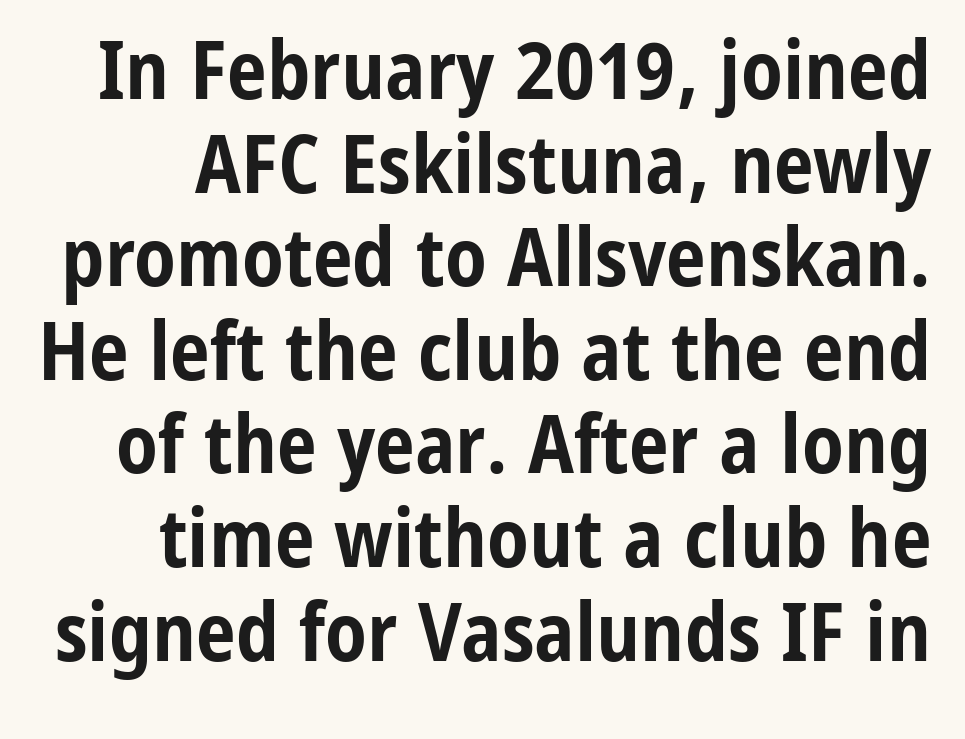
{"serif": "no", "italic": "no", "bold": "yes", "weight": "bold", "width": "condensed", "stroke_contrast": "low", "x_height": "medium", "monospaced": "no", "underline": "no", "line_spacing_ratio": 1.17, "letter_spacing": "normal", "letter_spacing_em": 0.0, "glyph_px": 80}
